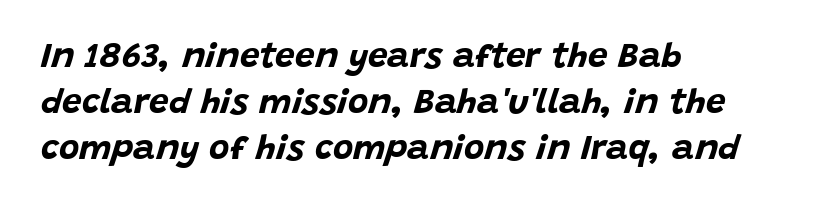
The passage shown stacks its lines at a standard gap. Yep, that's italic — everything's leaning. Is this a fixed-width face? No — the glyphs have proportional, varying widths. If you drew a ruler down the left edge, every line would touch it.
